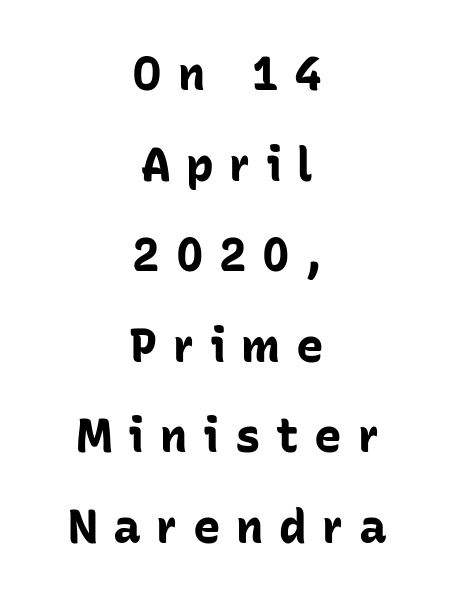
{"serif": "no", "italic": "no", "bold": "yes", "weight": "bold", "width": "normal", "stroke_contrast": "low", "x_height": "medium", "monospaced": "no", "underline": "no", "align": "center", "line_spacing": "loose", "line_spacing_ratio": 1.97, "letter_spacing": "wide", "letter_spacing_em": 0.34, "glyph_px": 46}
